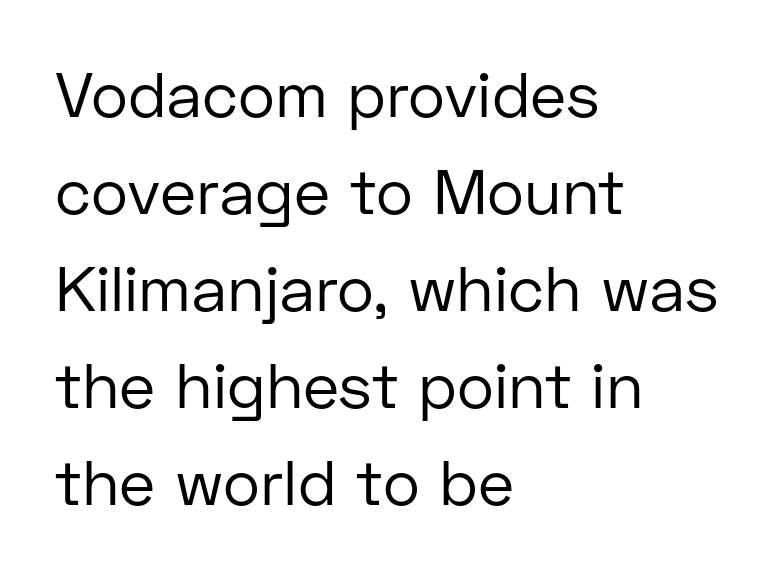
Q: Is the text bold? A: No.
Q: Is the text italic (slanted)? A: No, it is upright.
Q: Is the typeface a serif or a sans-serif typeface? A: Sans-serif.
Q: Is the text underlined? A: No.
Q: How is the paragraph aligned? A: Left-aligned.
Q: Is the spacing between letters normal or unusually wide? A: Normal.
Q: Is the spacing between lines tight, normal or loose? A: Normal.
Q: Width (condensed, normal, or wide)? A: Normal.
Q: Stroke contrast? A: Low.
Q: x-height? A: Medium.
Q: Monospaced? A: No.
